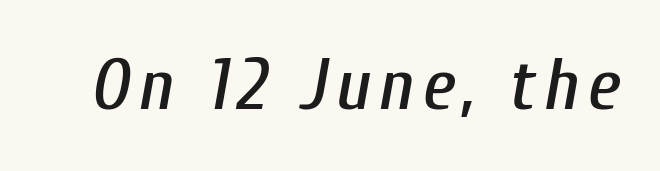
Q: Is the text italic (slanted)? A: Yes, it leans right by about 10 degrees.
Q: Is the text underlined? A: No.
Q: Width (condensed, normal, or wide)? A: Condensed.
Q: Stroke contrast? A: Low.
Q: x-height? A: Medium.
Q: Monospaced? A: No.
